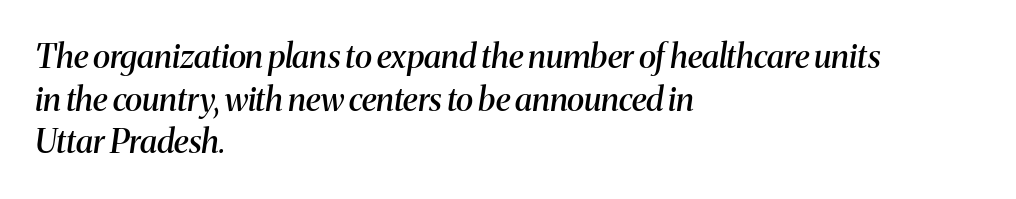
{"serif": "yes", "italic": "yes", "lean": "right", "slant_degrees": 8, "bold": "semi", "weight": "semibold", "width": "normal", "stroke_contrast": "medium", "x_height": "medium", "monospaced": "no", "underline": "no", "align": "left", "line_spacing": "normal", "line_spacing_ratio": 1.29, "letter_spacing": "normal", "letter_spacing_em": 0.0, "glyph_px": 33}
